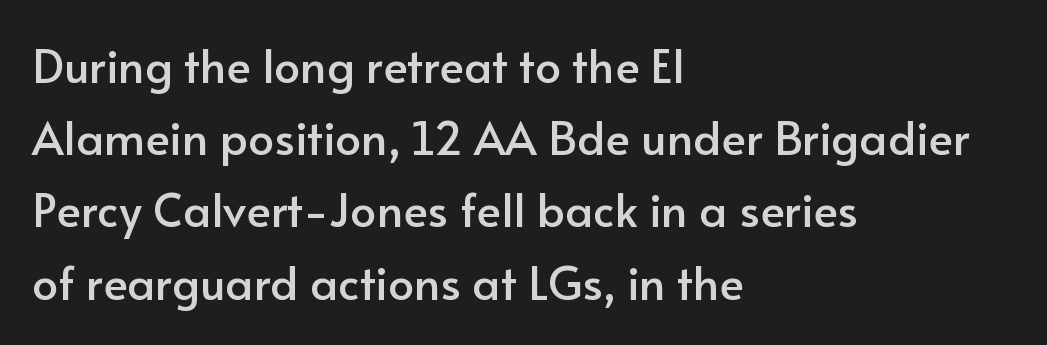
The face used here is rendered with its standard letterfit. This is the regular roman posture of the typeface. The paragraph shown leans on its left margin. Honestly, the row spacing looks completely unremarkable. Each row of text sits above clean, open space.
